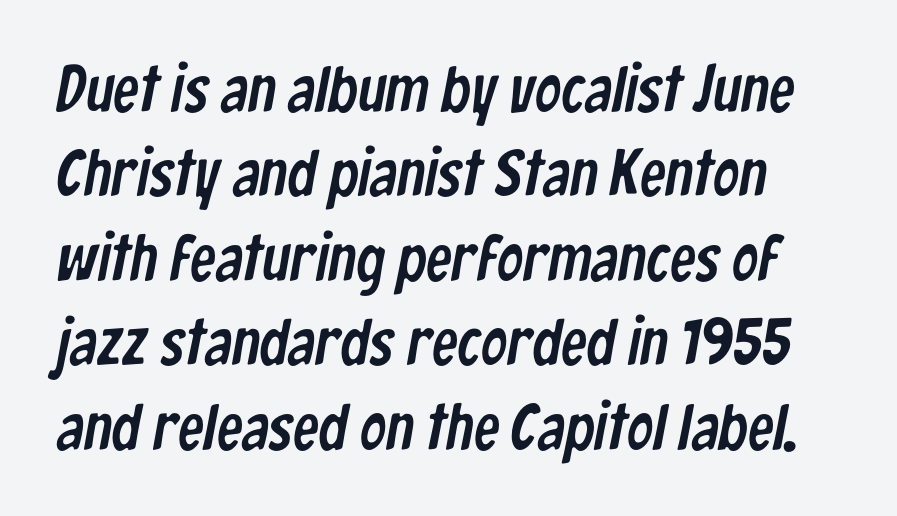
Looks like regular typesetting: each glyph gets only the width it needs. The line texture is even and compact thanks to regular tracking. The text block is weighted toward the left margin, trailing off unevenly rightward. Honestly, there is no underline to notice here at all.
